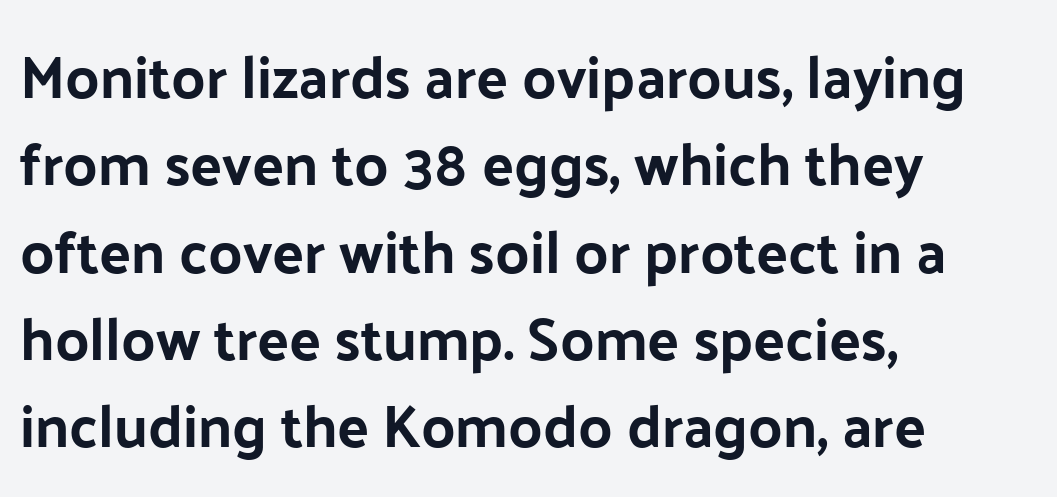
Q: Is the text italic (slanted)? A: No, it is upright.
Q: Is the typeface a serif or a sans-serif typeface? A: Sans-serif.
Q: Is the text underlined? A: No.
Q: How is the paragraph aligned? A: Left-aligned.
Q: Is the spacing between letters normal or unusually wide? A: Normal.
Q: Is the spacing between lines tight, normal or loose? A: Normal.
Q: Width (condensed, normal, or wide)? A: Normal.
Q: Stroke contrast? A: Low.
Q: x-height? A: Medium.
Q: Monospaced? A: No.
